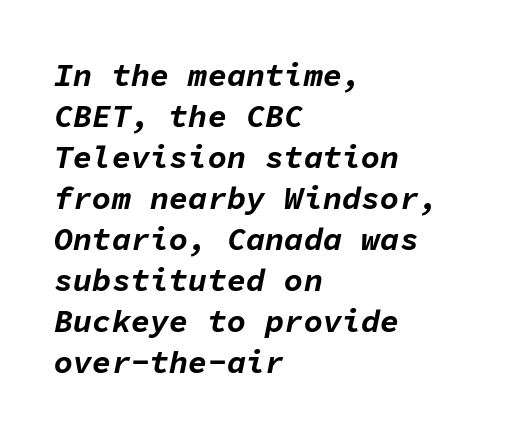
{"italic": "yes", "lean": "right", "slant_degrees": 11, "bold": "yes", "weight": "bold", "width": "normal", "stroke_contrast": "low", "x_height": "medium", "monospaced": "yes", "underline": "no", "align": "left", "line_spacing": "normal", "line_spacing_ratio": 1.28, "letter_spacing": "normal", "letter_spacing_em": 0.0, "glyph_px": 32}
